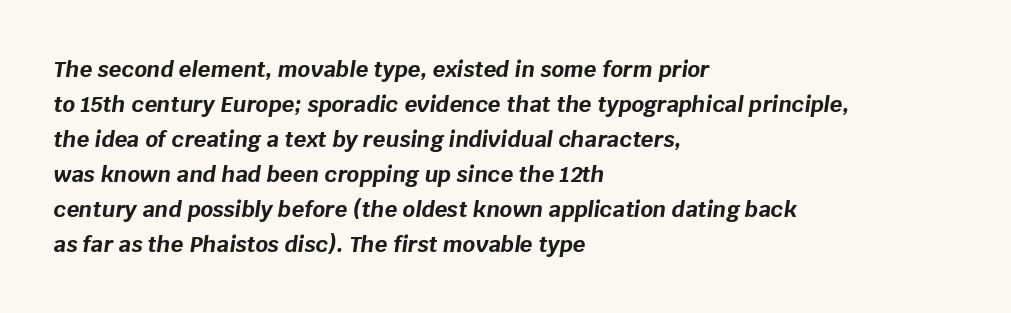
{"italic": "yes", "lean": "right", "slant_degrees": 8, "bold": "yes", "underline": "no", "align": "left", "line_spacing": "normal", "line_spacing_ratio": 1.59, "letter_spacing": "normal", "letter_spacing_em": 0.0, "glyph_px": 22}
